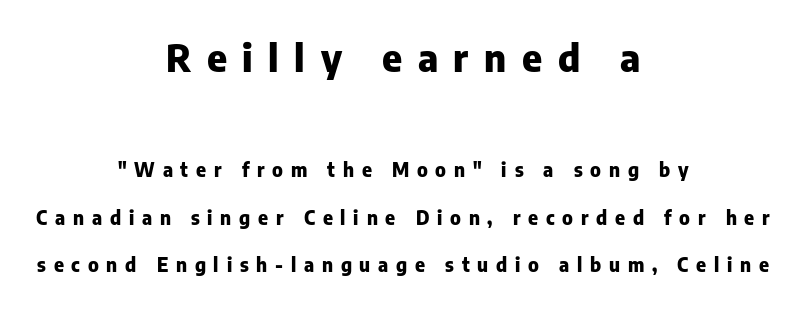
Short and long lines alike share a common midpoint. The words here are not underlined. A roman cut, with each character standing at attention. Heft: maximum for text — a bold. Does the bottom block carry the larger type? No, the top block does. The vertical gap from one line to the next is large.
